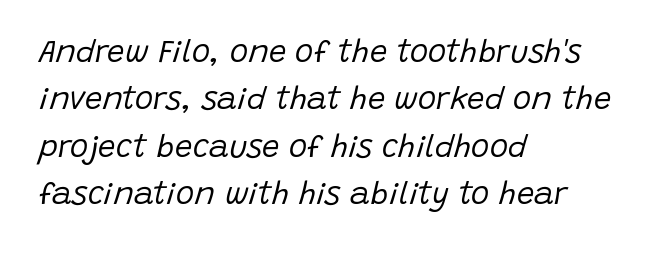
The image shows 31 px regular-weight type, italic (leaning right); set left-aligned, normal line spacing (1.53x), normal letter spacing, not underlined; low stroke contrast and a large x-height.
